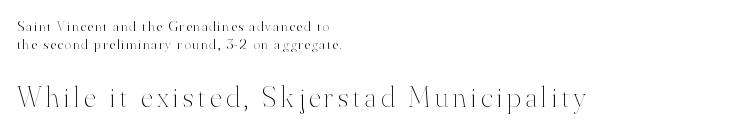
Q: Is the text bold? A: No.
Q: Is the text italic (slanted)? A: No, it is upright.
Q: Is the text underlined? A: No.
Q: How is the paragraph aligned? A: Left-aligned.
Q: Is the spacing between lines tight, normal or loose? A: Normal.
Q: Which block of text is set in a larger size, the first (top) or the second (bottom)? A: The second (bottom) one.
Q: Width (condensed, normal, or wide)? A: Normal.
Q: Stroke contrast? A: High.
Q: x-height? A: Small.
Q: Monospaced? A: No.
